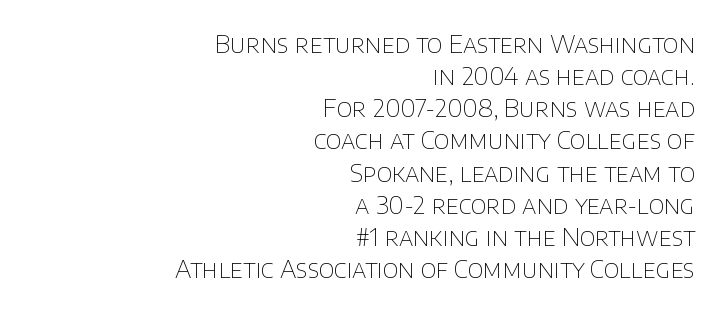
Q: Is the text bold? A: No.
Q: Is the text italic (slanted)? A: No, it is upright.
Q: Is the text underlined? A: No.
Q: How is the paragraph aligned? A: Right-aligned.
Q: Is the spacing between letters normal or unusually wide? A: Normal.
Q: Is the spacing between lines tight, normal or loose? A: Normal.
